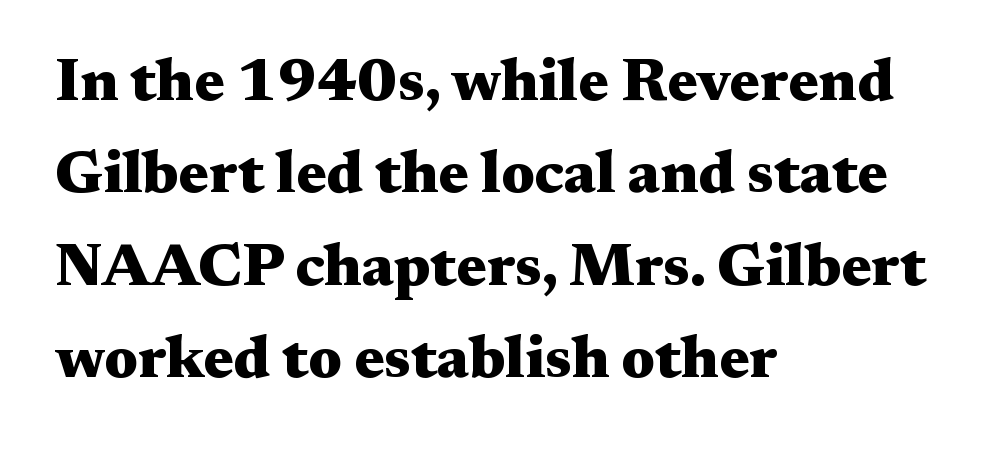
The image shows 60 px heavy, wide serif type, upright; set left-aligned, normal line spacing (1.54x), normal letter spacing, not underlined; medium stroke contrast and a medium x-height.
